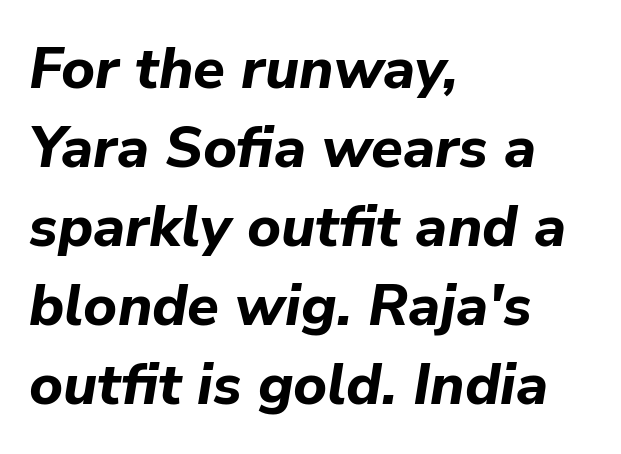
These lines are rendered in a variable-pitch font. The space beneath each line is pristine and unruled. Notice how the stems are inclined rather than vertical — that's the hallmark of italics. This sample uses plain, unmodified letter spacing.
